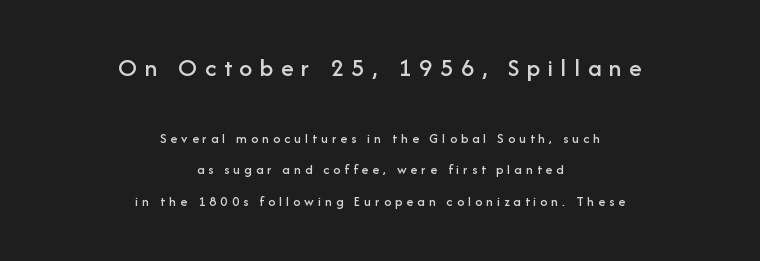
{"italic": "no", "underline": "no", "align": "center", "line_spacing": "loose", "line_spacing_ratio": 2.24, "letter_spacing": "wide", "letter_spacing_em": 0.29, "larger_block": "first", "size_ratio": 1.86, "glyph_px": 26}
